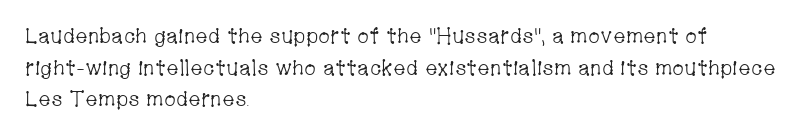
Style check: upright. Leftover space on each line is placed entirely after the last word. The rows are spaced the way most documents space them. The font is comparable to plain body text, perhaps lighter. Honestly, there is no underline to notice here at all. Nobody touched the tracking dial on this one.
